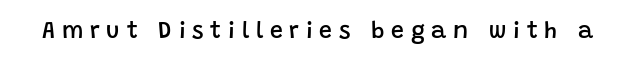
{"italic": "no", "bold": "semi", "underline": "no", "letter_spacing": "wide", "letter_spacing_em": 0.29, "glyph_px": 23}
